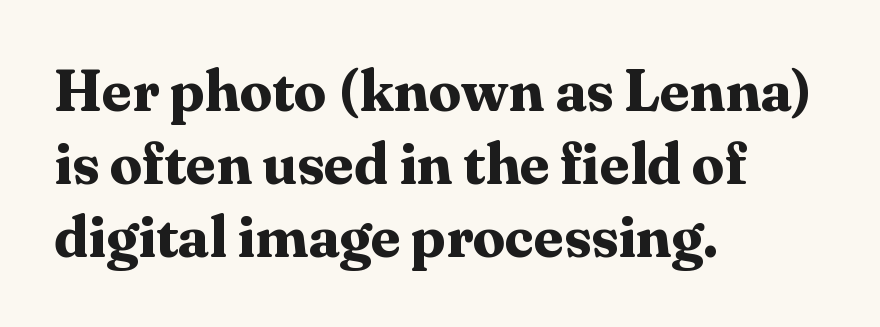
The image shows 58 px bold serif type, upright; set left-aligned, normal line spacing (1.26x), normal letter spacing, not underlined; medium stroke contrast and a medium x-height.
